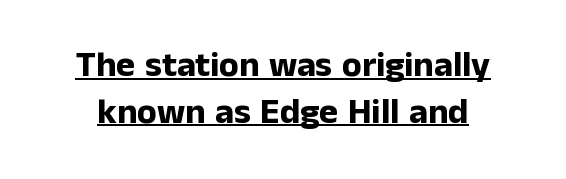
Q: Is the text bold? A: Yes.
Q: Is the text italic (slanted)? A: No, it is upright.
Q: Is the typeface a serif or a sans-serif typeface? A: Sans-serif.
Q: Is the text underlined? A: Yes.
Q: Is the spacing between letters normal or unusually wide? A: Normal.
Q: Is the spacing between lines tight, normal or loose? A: Normal.
Q: Width (condensed, normal, or wide)? A: Normal.
Q: Stroke contrast? A: Low.
Q: x-height? A: Medium.
Q: Monospaced? A: No.
